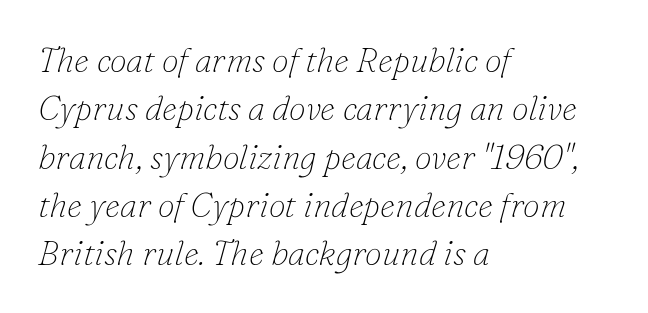
Q: Is the text bold? A: No.
Q: Is the text italic (slanted)? A: Yes, it leans right by about 16 degrees.
Q: Is the typeface a serif or a sans-serif typeface? A: Serif.
Q: Is the text underlined? A: No.
Q: How is the paragraph aligned? A: Left-aligned.
Q: Is the spacing between letters normal or unusually wide? A: Normal.
Q: Is the spacing between lines tight, normal or loose? A: Normal.
Q: Width (condensed, normal, or wide)? A: Normal.
Q: Stroke contrast? A: Low.
Q: x-height? A: Small.
Q: Monospaced? A: No.
